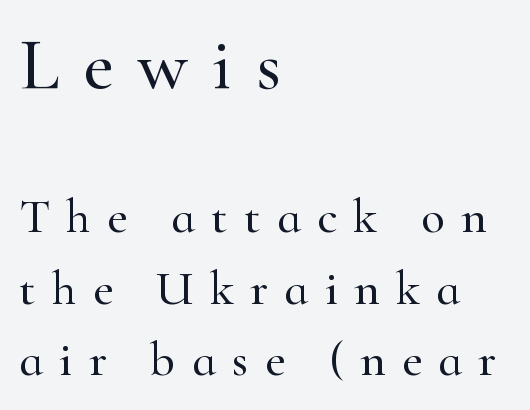
{"serif": "yes", "italic": "no", "width": "normal", "stroke_contrast": "high", "x_height": "small", "monospaced": "no", "underline": "no", "align": "left", "line_spacing": "normal", "line_spacing_ratio": 1.46, "letter_spacing": "wide", "letter_spacing_em": 0.33, "larger_block": "first", "size_ratio": 1.51, "glyph_px": 74}
